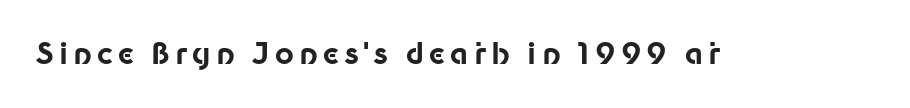
The image shows 29 px bold sans-serif type, upright; set not underlined; low stroke contrast and a medium x-height.
